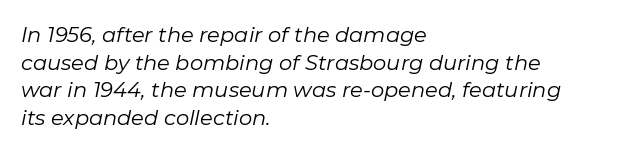
{"italic": "yes", "lean": "right", "slant_degrees": 11, "bold": "no", "underline": "no", "align": "left", "line_spacing": "normal", "line_spacing_ratio": 1.32, "letter_spacing": "normal", "letter_spacing_em": 0.0, "glyph_px": 21}
